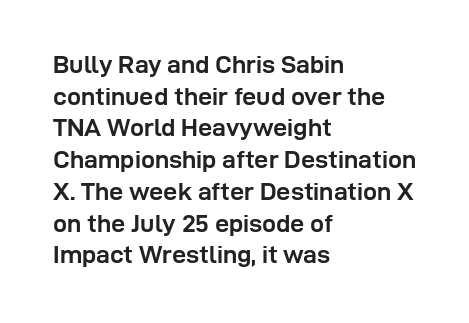
Short and long lines alike share a common starting point at left. The vertical gap from one line to the next is medium. Does the lettering tilt? It doesn't — this is upright. Underline: absent. The tracking reads as untouched default to a designer's eye. Chunky letters — that's bold for sure.
